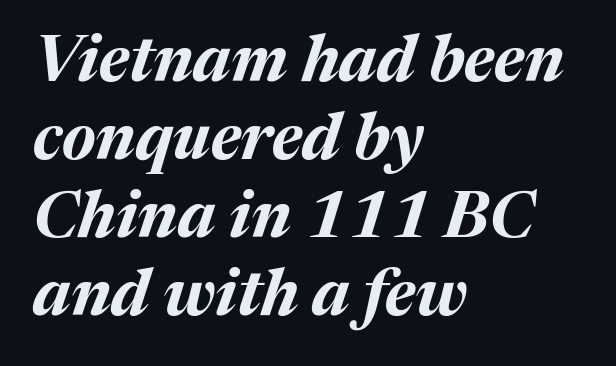
Note the varied advance widths — an 'i' is clearly narrower than an 'm'. Horizontally, the lines are justified to the leading edge only. The sample has been set heavy, in full bold. The baseline area is clear. Tracking value appears to be zero — textbook default spacing. This sample uses an oblique cut, with every glyph tilted off the vertical.
